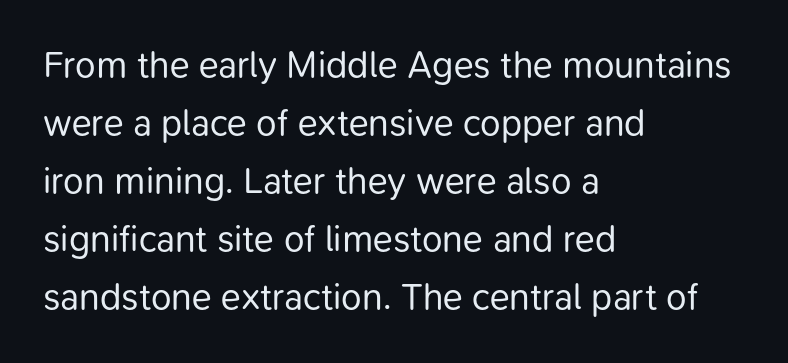
Q: Is the text bold? A: No.
Q: Is the text italic (slanted)? A: No, it is upright.
Q: Is the typeface a serif or a sans-serif typeface? A: Sans-serif.
Q: Is the text underlined? A: No.
Q: How is the paragraph aligned? A: Left-aligned.
Q: Is the spacing between letters normal or unusually wide? A: Normal.
Q: Is the spacing between lines tight, normal or loose? A: Normal.
Q: Width (condensed, normal, or wide)? A: Normal.
Q: Stroke contrast? A: Low.
Q: x-height? A: Medium.
Q: Monospaced? A: No.
